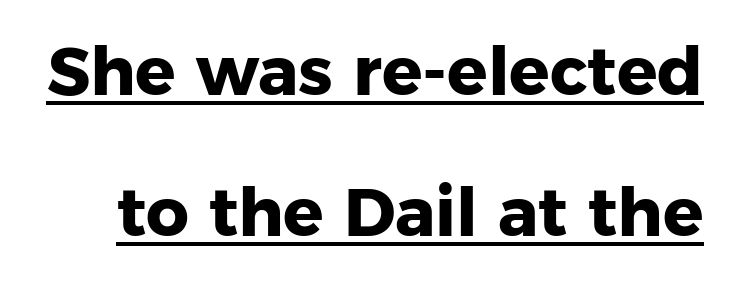
The passage shown has conventional tracking throughout. Looks like regular typesetting: each glyph gets only the width it needs. Serif or sans? Sans — the stroke terminals are bare. The specimen reads as upright at a glance. Underlined type. Notice the wide empty band between every row — that's loose leading.
